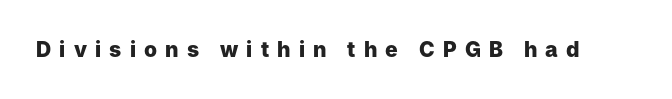
The image shows 21 px bold type, upright; set unusually wide letter spacing (+0.39 em), not underlined.
